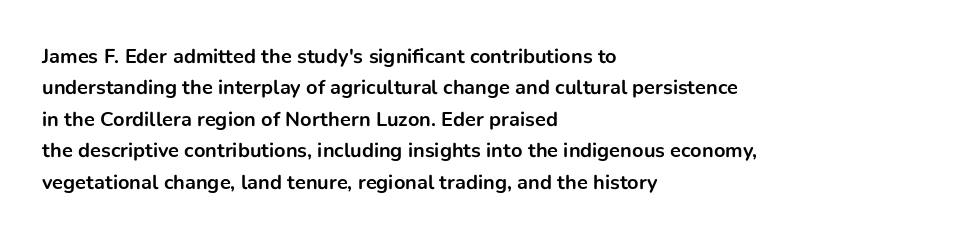
Ascenders rise straight up at ninety degrees. Just letters on the line, the space beneath them empty. Normally led — the rows are evenly, conventionally spaced. Here the glyphs are tracked normally, forming tight word shapes. The characters look thick and weighty, a clear bold.
